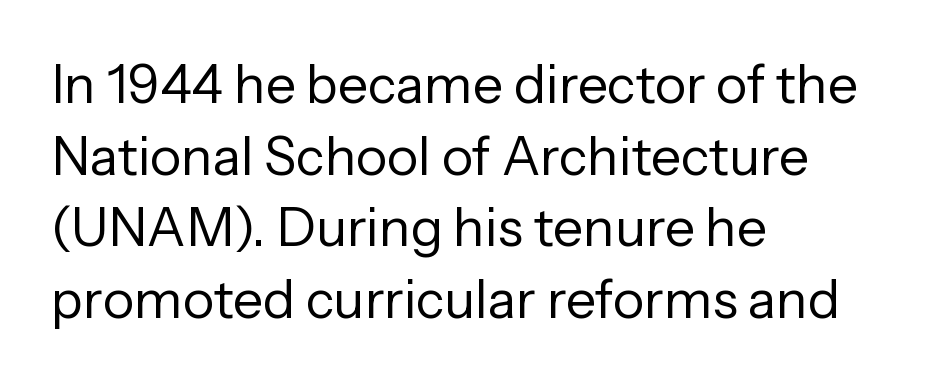
Q: Is the text bold? A: No.
Q: Is the text italic (slanted)? A: No, it is upright.
Q: Is the typeface a serif or a sans-serif typeface? A: Sans-serif.
Q: Is the text underlined? A: No.
Q: How is the paragraph aligned? A: Left-aligned.
Q: Is the spacing between letters normal or unusually wide? A: Normal.
Q: Is the spacing between lines tight, normal or loose? A: Normal.
Q: Width (condensed, normal, or wide)? A: Normal.
Q: Stroke contrast? A: Low.
Q: x-height? A: Medium.
Q: Monospaced? A: No.
